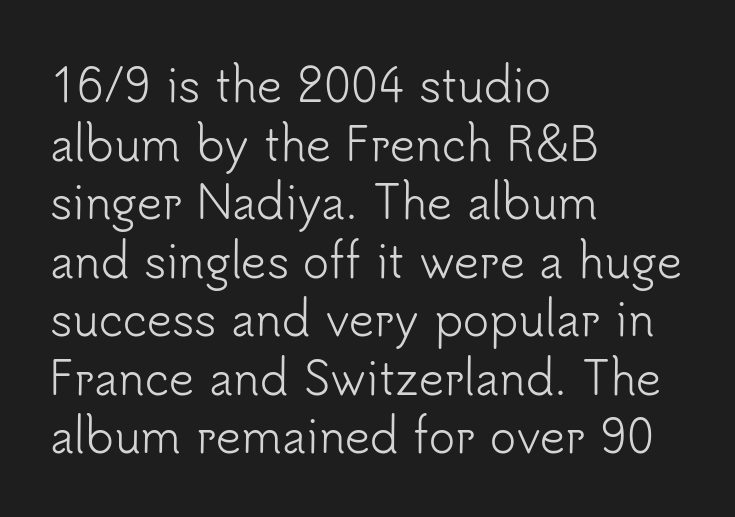
Here the designer chose a conventional face with non-uniform glyph widths. Spacing between characters is what you'd get straight out of the box. This sample keeps an unexceptional amount of space between lines. Horizontally, the lines are justified to the leading edge only. A roman cut, with each character standing at attention. This reads as an unemphasized weight, regular at the heaviest.
